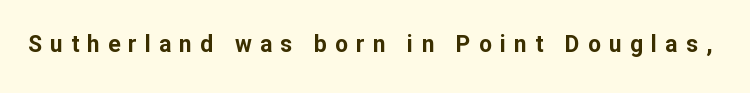
Every character sits straight up, as roman type does. Loose tracking; the words dissolve into strings of separated letters. These lines carry a lot of weight — the face is fully bold. Glance below the letters and you will spot only blank space.
